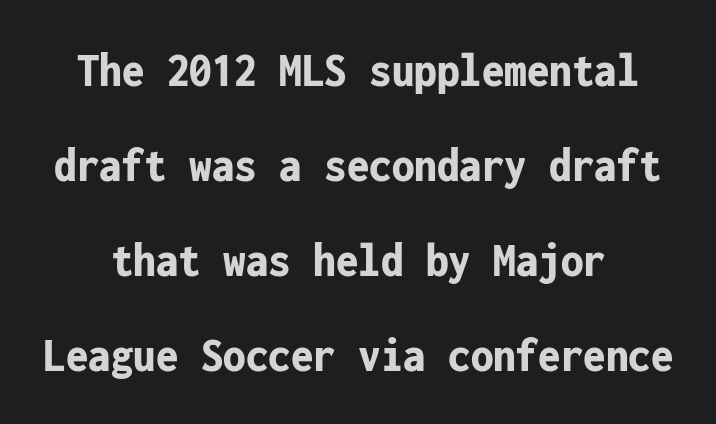
Q: Is the text bold? A: Yes.
Q: Is the text italic (slanted)? A: No, it is upright.
Q: Is the typeface a serif or a sans-serif typeface? A: Sans-serif.
Q: Is the text underlined? A: No.
Q: How is the paragraph aligned? A: Centered.
Q: Is the spacing between letters normal or unusually wide? A: Normal.
Q: Is the spacing between lines tight, normal or loose? A: Loose.
Q: Width (condensed, normal, or wide)? A: Condensed.
Q: Stroke contrast? A: Low.
Q: x-height? A: Medium.
Q: Monospaced? A: Yes.
